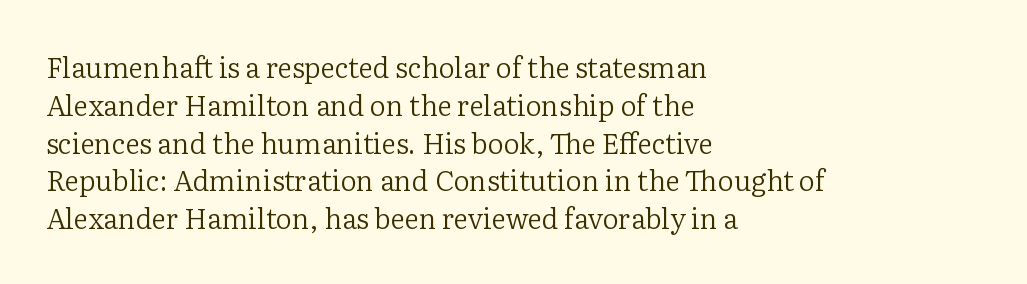
The image shows 28 px regular-weight serif type, upright; set left-aligned, normal line spacing (1.35x), normal letter spacing, not underlined; low stroke contrast and a medium x-height.
